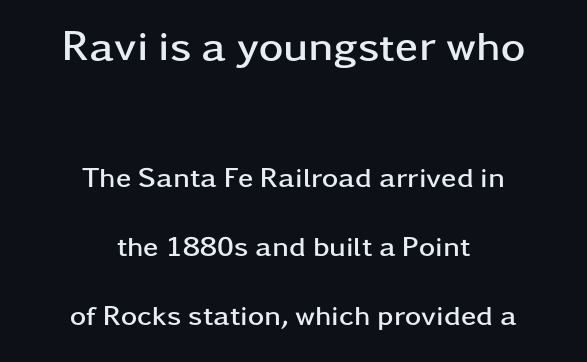
Nobody drew a line under any word here. Unlike a traditional serif, this face leaves its strokes unadorned. Pretty heavy lettering here — definitely bold. Posture: upright roman.
